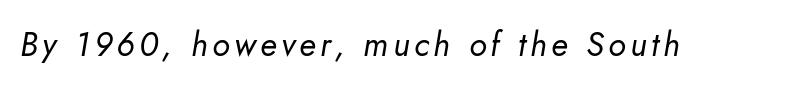
The image shows 33 px regular-weight type, italic (leaning right); set not underlined; low stroke contrast and a small x-height.
